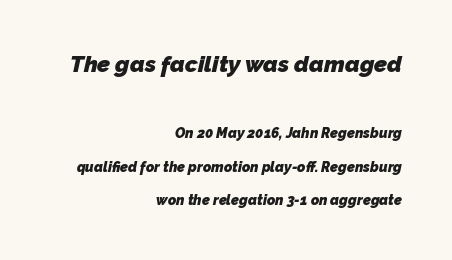
Q: Is the text bold? A: Yes.
Q: Is the text underlined? A: No.
Q: How is the paragraph aligned? A: Right-aligned.
Q: Is the spacing between letters normal or unusually wide? A: Normal.
Q: Is the spacing between lines tight, normal or loose? A: Loose.
Q: Which block of text is set in a larger size, the first (top) or the second (bottom)? A: The first (top) one.
